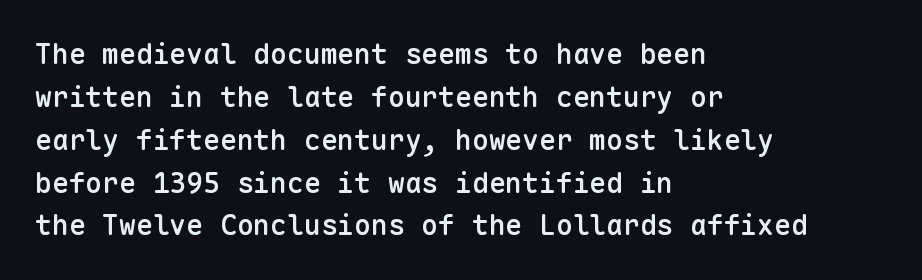
The image shows 28 px semibold sans-serif type, upright, monospaced; set left-aligned, normal line spacing (1.53x), normal letter spacing, not underlined; low stroke contrast and a medium x-height.
